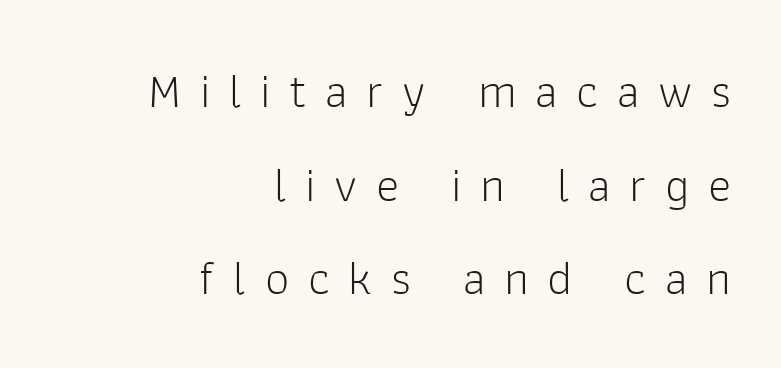
The image shows 49 px light sans-serif type, upright; set right-aligned, loose line spacing (1.91x), unusually wide letter spacing (+0.38 em), not underlined; low stroke contrast and a medium x-height.
